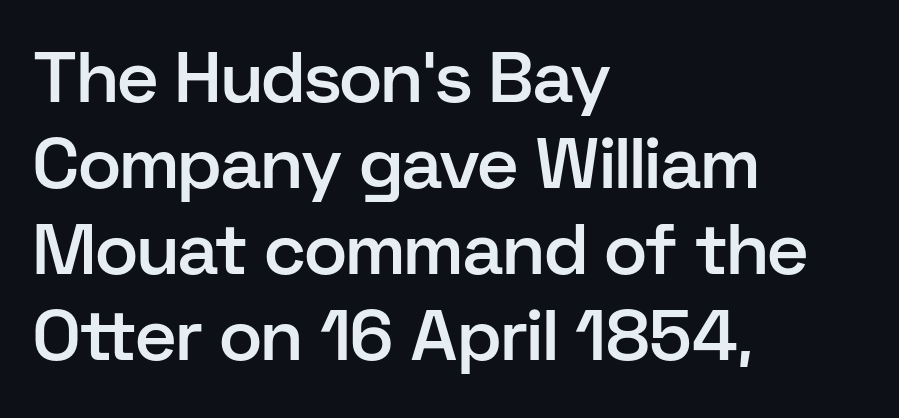
Q: Is the text bold? A: Semi-bold.
Q: Is the text italic (slanted)? A: No, it is upright.
Q: Is the typeface a serif or a sans-serif typeface? A: Sans-serif.
Q: Is the text underlined? A: No.
Q: How is the paragraph aligned? A: Left-aligned.
Q: Is the spacing between letters normal or unusually wide? A: Normal.
Q: Width (condensed, normal, or wide)? A: Normal.
Q: Stroke contrast? A: Low.
Q: x-height? A: Medium.
Q: Monospaced? A: No.
